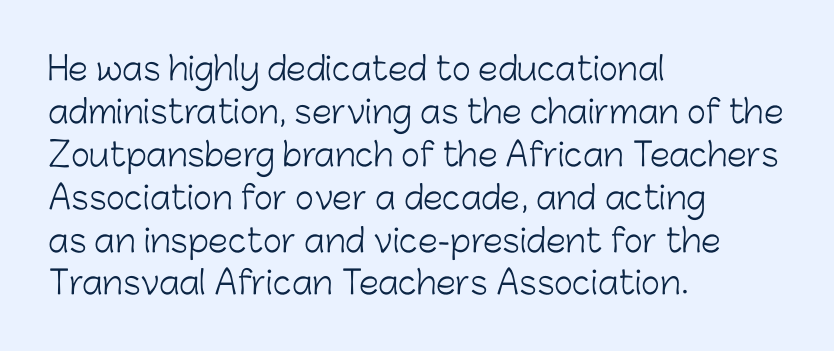
The image shows 32 px light sans-serif type, upright; set left-aligned, normal line spacing (1.34x), normal letter spacing, not underlined; low stroke contrast and a medium x-height.
